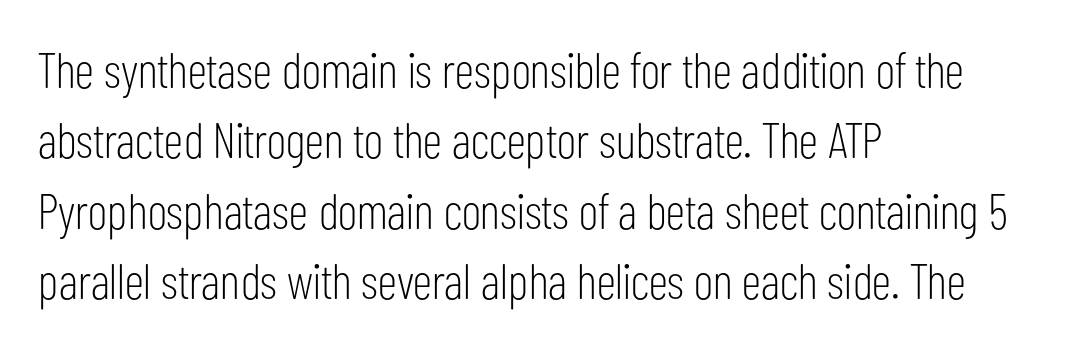
The image shows 50 px light, condensed sans-serif type, upright; set left-aligned, normal line spacing (1.41x), normal letter spacing, not underlined; low stroke contrast and a medium x-height.
